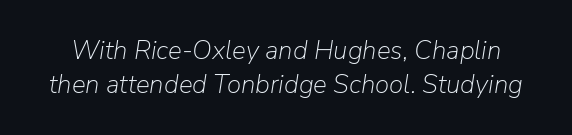
Q: Is the text bold? A: No.
Q: Is the text italic (slanted)? A: Yes, it leans right by about 9 degrees.
Q: Is the text underlined? A: No.
Q: Is the spacing between letters normal or unusually wide? A: Normal.
Q: Is the spacing between lines tight, normal or loose? A: Normal.
